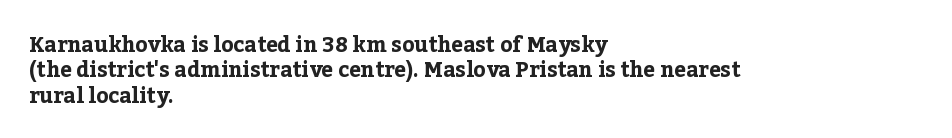
{"italic": "no", "bold": "yes", "underline": "no", "align": "left", "line_spacing_ratio": 1.21, "letter_spacing": "normal", "letter_spacing_em": 0.0, "glyph_px": 21}
